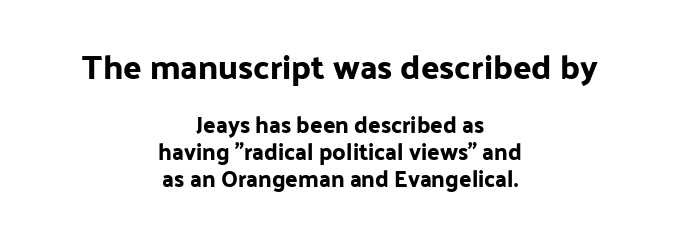
The image shows 34 px sans-serif type, upright; set centered, line spacing 1.19x, normal letter spacing, not underlined; the first (top) block is 1.48x larger; low stroke contrast and a medium x-height.
